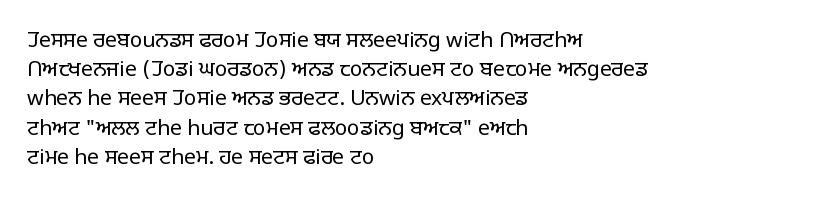
Q: Is the text bold? A: No.
Q: Is the text italic (slanted)? A: No, it is upright.
Q: Is the text underlined? A: No.
Q: How is the paragraph aligned? A: Left-aligned.
Q: Is the spacing between letters normal or unusually wide? A: Normal.
Q: Is the spacing between lines tight, normal or loose? A: Normal.
